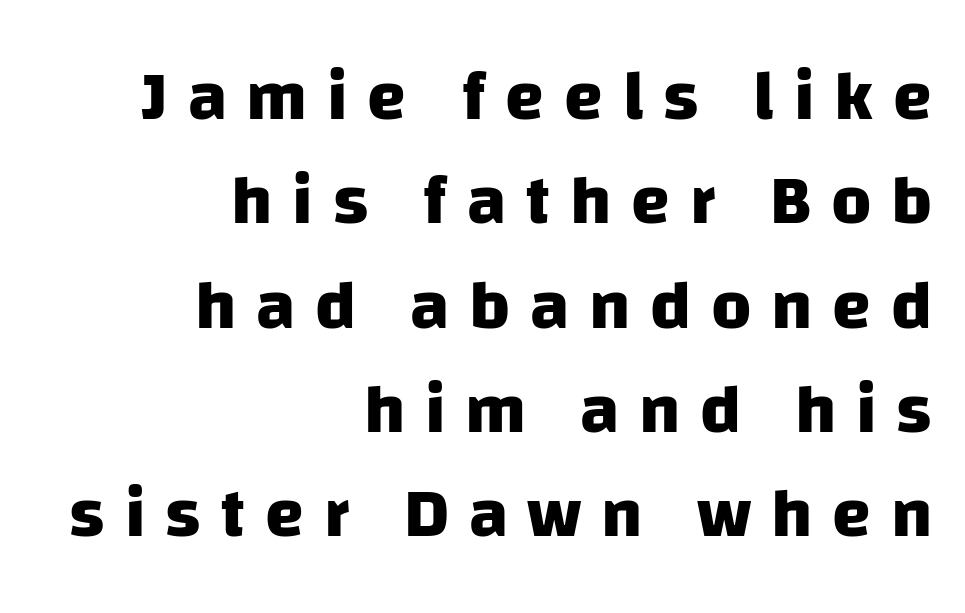
Q: Is the text bold? A: Yes.
Q: Is the typeface a serif or a sans-serif typeface? A: Sans-serif.
Q: Is the text underlined? A: No.
Q: How is the paragraph aligned? A: Right-aligned.
Q: Is the spacing between letters normal or unusually wide? A: Unusually wide.
Q: Is the spacing between lines tight, normal or loose? A: Normal.
Q: Width (condensed, normal, or wide)? A: Normal.
Q: Stroke contrast? A: Low.
Q: x-height? A: Large.
Q: Monospaced? A: No.
